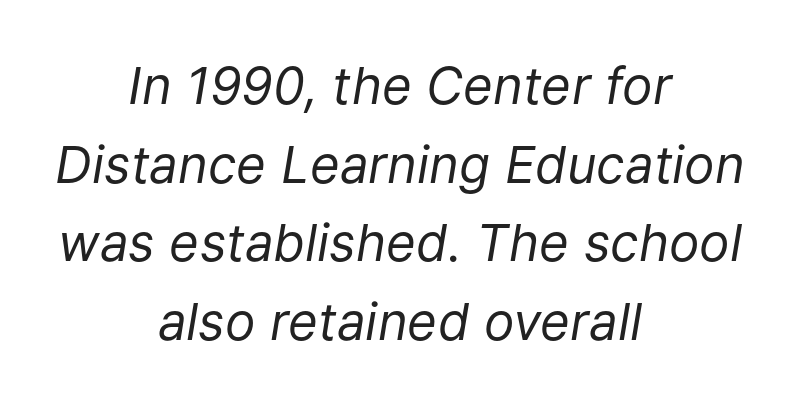
{"italic": "yes", "lean": "right", "slant_degrees": 9, "bold": "no", "weight": "regular", "width": "normal", "stroke_contrast": "low", "x_height": "medium", "monospaced": "no", "underline": "no", "align": "center", "line_spacing": "normal", "line_spacing_ratio": 1.54, "letter_spacing": "normal", "letter_spacing_em": 0.0, "glyph_px": 51}
